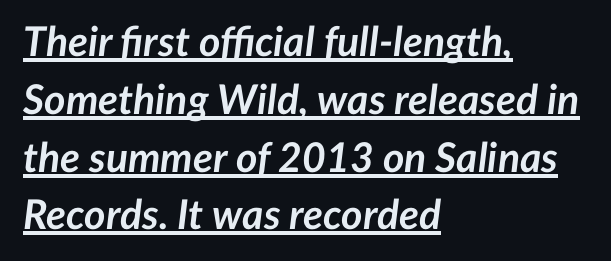
Here the designer chose a conventional face with non-uniform glyph widths. Is the letter spacing exaggerated? No — it looks like the ordinary default. Notice how a bar underscores the lettering throughout. Line beginnings align vertically; line endings do not.
